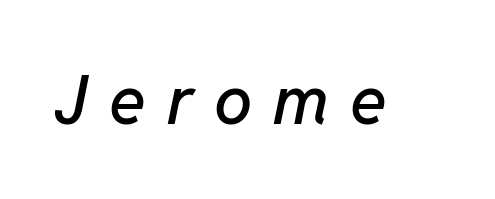
Q: Is the text italic (slanted)? A: Yes, it leans right by about 11 degrees.
Q: Is the text underlined? A: No.
Q: Is the spacing between letters normal or unusually wide? A: Unusually wide.
Q: Width (condensed, normal, or wide)? A: Normal.
Q: Stroke contrast? A: Low.
Q: x-height? A: Medium.
Q: Monospaced? A: No.
